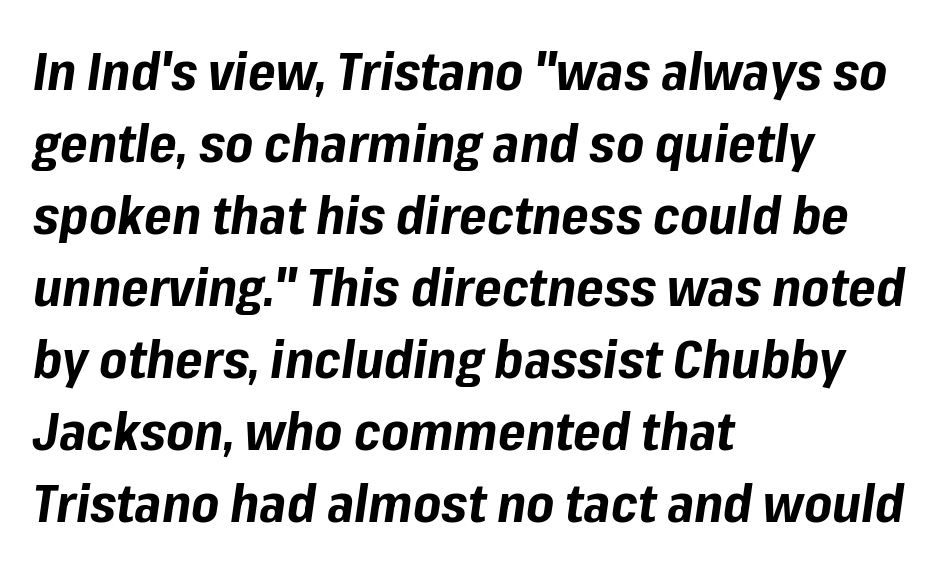
Q: Is the text bold? A: Yes.
Q: Is the text italic (slanted)? A: Yes, it leans right by about 8 degrees.
Q: Is the text underlined? A: No.
Q: How is the paragraph aligned? A: Left-aligned.
Q: Is the spacing between letters normal or unusually wide? A: Normal.
Q: Is the spacing between lines tight, normal or loose? A: Normal.
Q: Width (condensed, normal, or wide)? A: Normal.
Q: Stroke contrast? A: Low.
Q: x-height? A: Medium.
Q: Monospaced? A: No.
